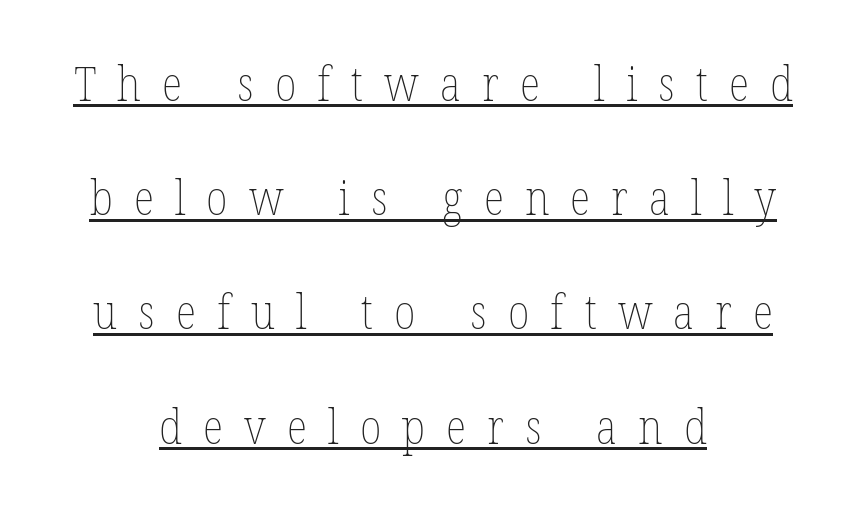
The image shows 48 px thin, condensed type; set centered, loose line spacing (2.38x), unusually wide letter spacing (+0.44 em), underlined; low stroke contrast and a medium x-height.
